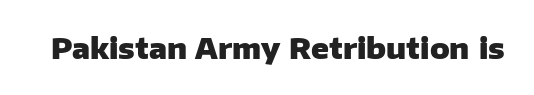
Q: Is the text bold? A: Yes.
Q: Is the text italic (slanted)? A: No, it is upright.
Q: Is the typeface a serif or a sans-serif typeface? A: Sans-serif.
Q: Is the text underlined? A: No.
Q: Is the spacing between letters normal or unusually wide? A: Normal.
Q: Width (condensed, normal, or wide)? A: Normal.
Q: Stroke contrast? A: Low.
Q: x-height? A: Medium.
Q: Monospaced? A: No.
